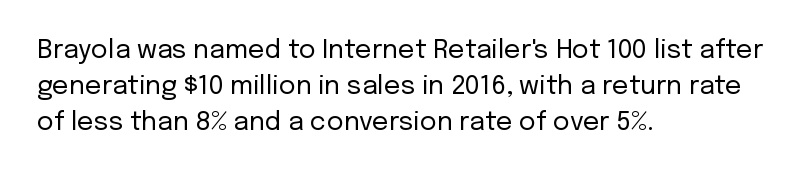
Q: Is the text bold? A: No.
Q: Is the text italic (slanted)? A: No, it is upright.
Q: Is the text underlined? A: No.
Q: How is the paragraph aligned? A: Left-aligned.
Q: Is the spacing between letters normal or unusually wide? A: Normal.
Q: Is the spacing between lines tight, normal or loose? A: Normal.
